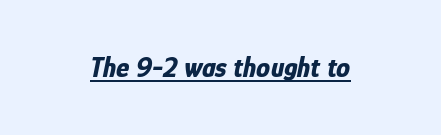
The image shows 28 px bold, condensed type, italic (leaning right); set normal letter spacing, underlined; low stroke contrast and a medium x-height.
